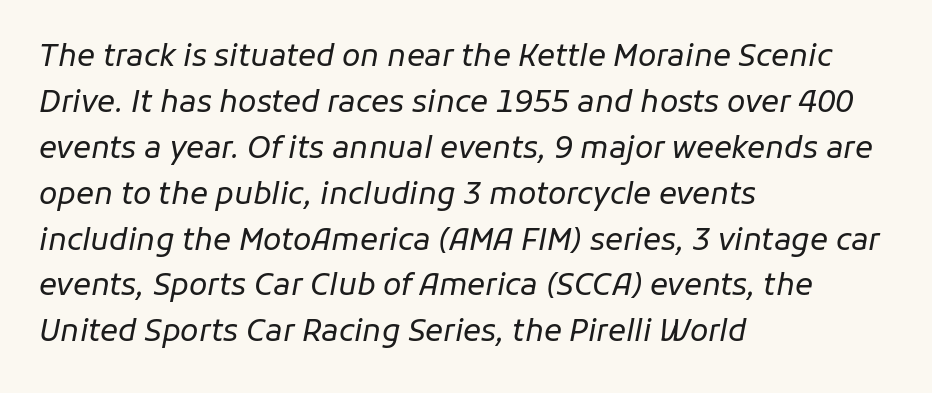
Glyph-to-glyph distance matches everyday printed text. Characters are canted at an angle relative to the baseline's perpendicular. Spacing verdict: proportional, widths tailored to each character. Beneath every word, the page is bare. Typeset ragged right — the left edge is the straight one.
